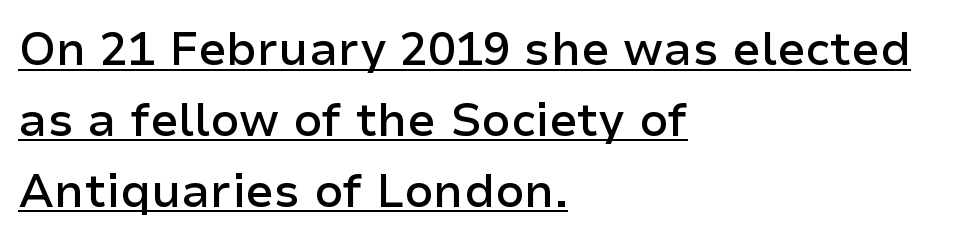
Q: Is the text bold? A: Semi-bold.
Q: Is the text italic (slanted)? A: No, it is upright.
Q: Is the typeface a serif or a sans-serif typeface? A: Sans-serif.
Q: Is the text underlined? A: Yes.
Q: How is the paragraph aligned? A: Left-aligned.
Q: Is the spacing between letters normal or unusually wide? A: Normal.
Q: Is the spacing between lines tight, normal or loose? A: Normal.
Q: Width (condensed, normal, or wide)? A: Normal.
Q: Stroke contrast? A: Low.
Q: x-height? A: Medium.
Q: Monospaced? A: No.
